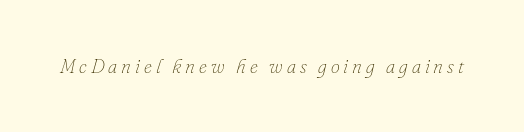
The image shows 20 px text type, italic (leaning right); set unusually wide letter spacing (+0.2 em), not underlined.
